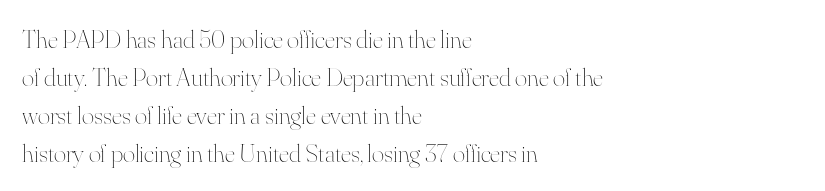
Q: Is the text bold? A: No.
Q: Is the text italic (slanted)? A: No, it is upright.
Q: Is the text underlined? A: No.
Q: How is the paragraph aligned? A: Left-aligned.
Q: Is the spacing between letters normal or unusually wide? A: Normal.
Q: Is the spacing between lines tight, normal or loose? A: Normal.
